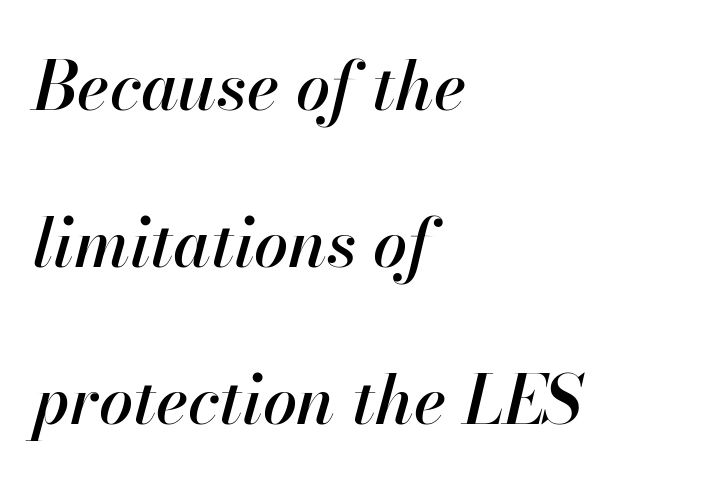
Q: Is the text italic (slanted)? A: Yes, it leans right by about 13 degrees.
Q: Is the text underlined? A: No.
Q: How is the paragraph aligned? A: Left-aligned.
Q: Is the spacing between letters normal or unusually wide? A: Normal.
Q: Is the spacing between lines tight, normal or loose? A: Loose.
Q: Width (condensed, normal, or wide)? A: Normal.
Q: Stroke contrast? A: High.
Q: x-height? A: Small.
Q: Monospaced? A: No.
